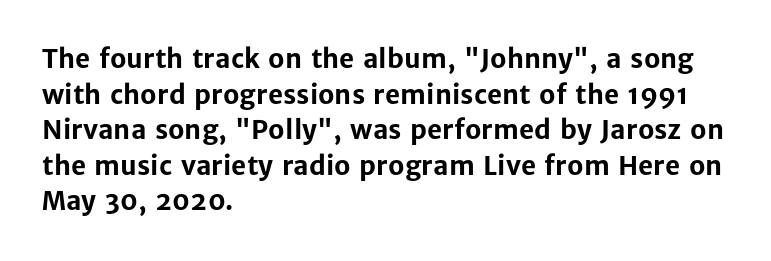
Descenders are the only things crossing below the line. Weight: bold. The tracking reads as untouched default to a designer's eye. A typesetter would mark this as roman, not italic.
